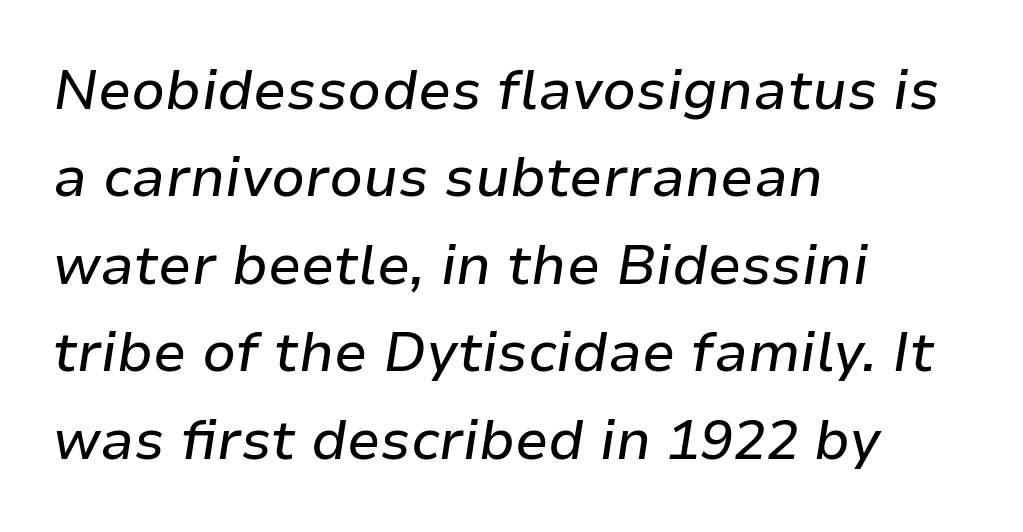
{"italic": "yes", "lean": "right", "slant_degrees": 9, "width": "normal", "stroke_contrast": "low", "x_height": "medium", "monospaced": "no", "underline": "no", "align": "left", "line_spacing": "normal", "line_spacing_ratio": 1.59, "letter_spacing": "normal", "letter_spacing_em": 0.0, "glyph_px": 55}
